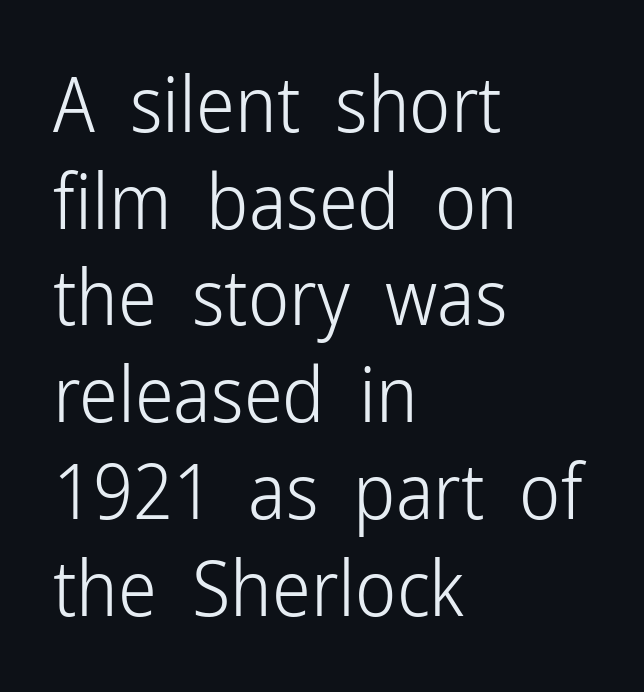
Q: Is the text bold? A: No.
Q: Is the text italic (slanted)? A: No, it is upright.
Q: Is the typeface a serif or a sans-serif typeface? A: Sans-serif.
Q: Is the text underlined? A: No.
Q: How is the paragraph aligned? A: Left-aligned.
Q: Is the spacing between letters normal or unusually wide? A: Normal.
Q: Width (condensed, normal, or wide)? A: Condensed.
Q: Stroke contrast? A: Low.
Q: x-height? A: Medium.
Q: Monospaced? A: No.
